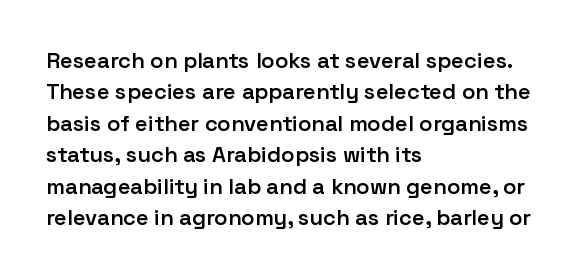
Successive baselines arrive at the customary interval. Horizontally, the lines are justified to the leading edge only. Short note: letters normally spaced. Emphasis by weight is partial: semibold. The gap between lines stays unmarked. Ordinary non-slanted type is in use.
